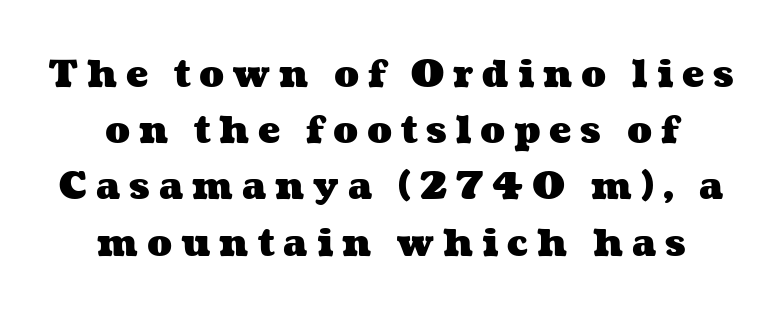
The image shows 37 px heavy, wide type; set normal line spacing (1.52x), unusually wide letter spacing (+0.24 em), not underlined; medium stroke contrast and a medium x-height.
